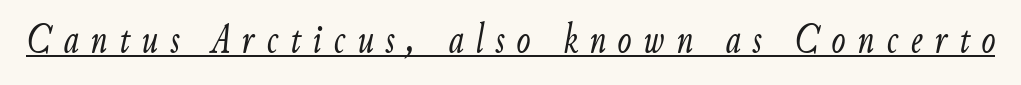
Q: Is the text bold? A: No.
Q: Is the text italic (slanted)? A: Yes, it leans right by about 9 degrees.
Q: Is the text underlined? A: Yes.
Q: Is the spacing between letters normal or unusually wide? A: Unusually wide.
Q: Width (condensed, normal, or wide)? A: Condensed.
Q: Stroke contrast? A: Low.
Q: x-height? A: Small.
Q: Monospaced? A: No.
